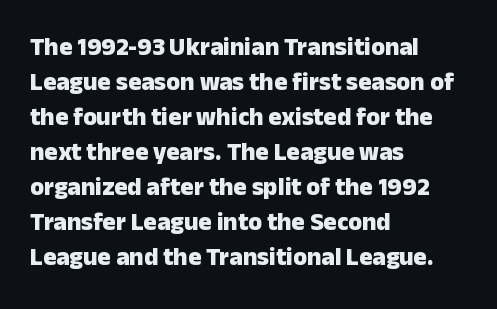
{"italic": "no", "bold": "yes", "underline": "no", "align": "left", "line_spacing": "normal", "line_spacing_ratio": 1.4, "letter_spacing": "normal", "letter_spacing_em": 0.0, "glyph_px": 25}
